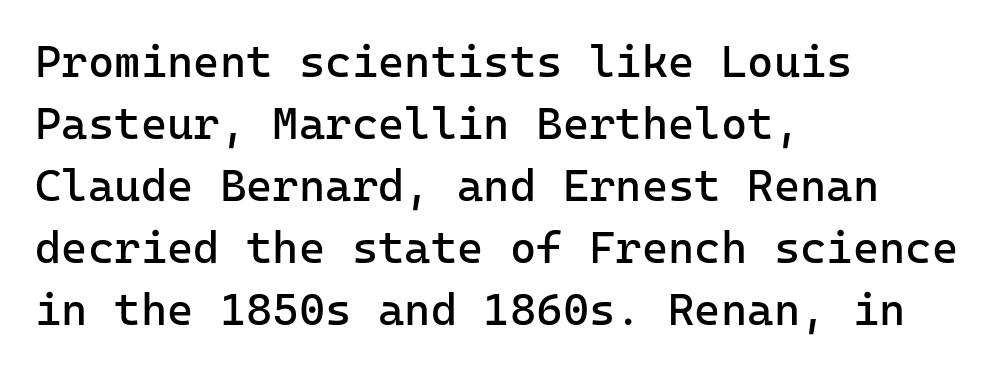
This block has exactly the height ordinary leading produces. The face used here is monospaced, like something from a code editor. Descenders are the only things crossing below the line. To sum up the face: it is a sans, with no serifs. The ragged edge is on the right, which tells us the setting is flush left.
